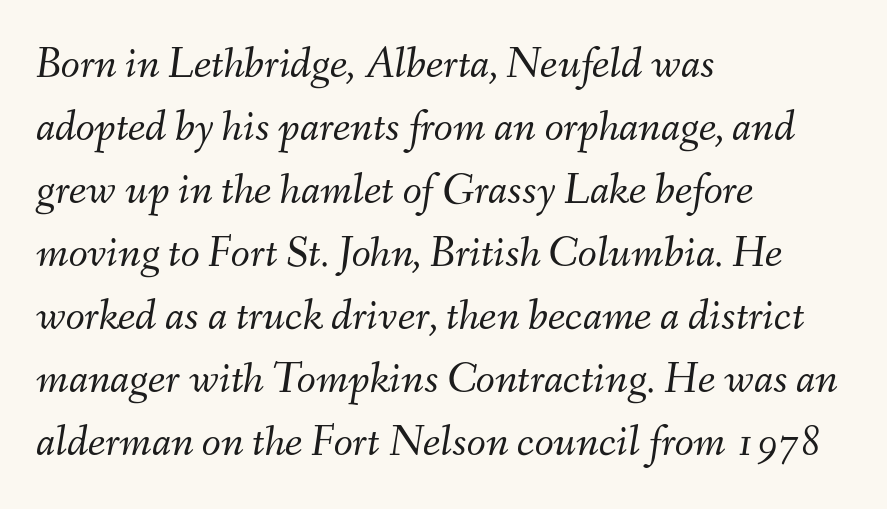
The image shows 44 px light type, italic (leaning right); set left-aligned, normal line spacing (1.43x), normal letter spacing, not underlined; medium stroke contrast and a small x-height.
